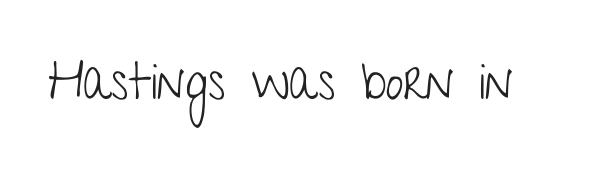
The image shows 51 px light, condensed sans-serif type, upright; set normal letter spacing, not underlined; low stroke contrast and a medium x-height.
